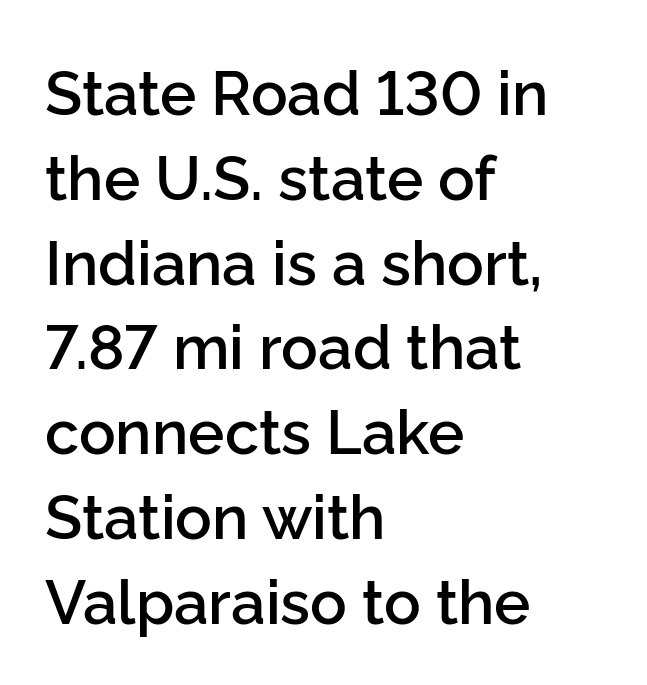
The image shows 61 px semibold sans-serif type, upright; set left-aligned, normal line spacing (1.39x), normal letter spacing, not underlined; low stroke contrast and a medium x-height.
